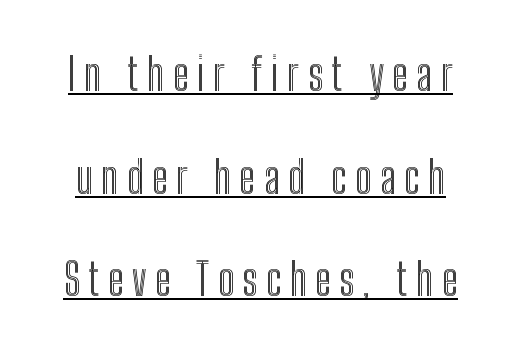
{"italic": "no", "width": "condensed", "x_height": "medium", "monospaced": "no", "underline": "yes", "line_spacing": "loose", "line_spacing_ratio": 2.33, "glyph_px": 44}
